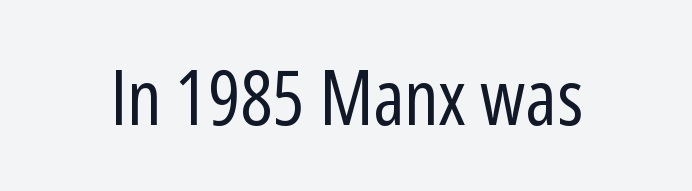
Weight class: somewhere from thin through regular. Every stem runs plumb, perpendicular to the baseline. The designer went with a sans here, leaving each stem footless. Characters follow at the spacing the type designer built in.
